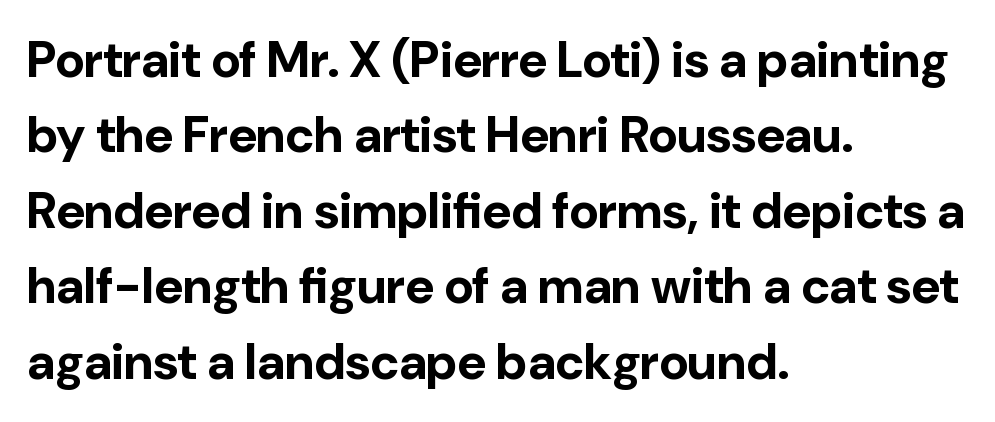
The image shows 50 px bold sans-serif type, upright; set left-aligned, normal line spacing (1.51x), normal letter spacing, not underlined; low stroke contrast and a medium x-height.
